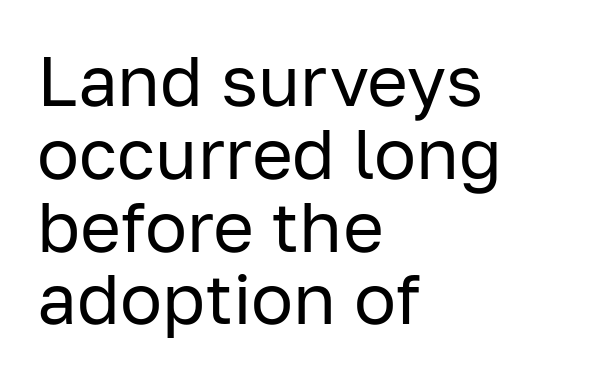
The words here are not underlined. The cut favours lightness, reaching ordinary text weight at its darkest. The rendering keeps characters at their native spacing. The line-height multiplier appears low, near solid setting. Letterform terminals end flat and unadorned throughout the passage.
